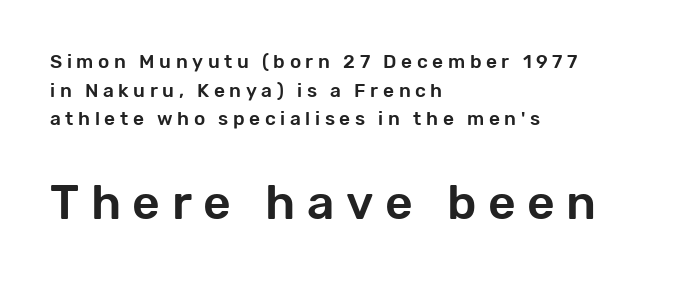
{"serif": "no", "italic": "no", "width": "normal", "stroke_contrast": "low", "x_height": "medium", "monospaced": "no", "underline": "no", "align": "left", "line_spacing": "normal", "line_spacing_ratio": 1.51, "letter_spacing": "wide", "letter_spacing_em": 0.24, "larger_block": "second", "size_ratio": 2.53, "glyph_px": 48}
